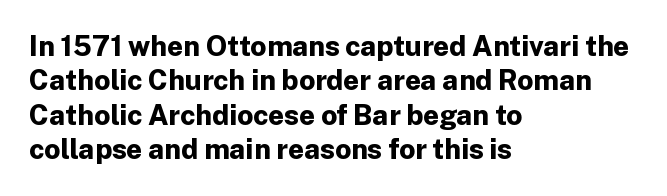
{"serif": "no", "italic": "no", "bold": "yes", "weight": "bold", "width": "normal", "stroke_contrast": "low", "x_height": "medium", "monospaced": "no", "underline": "no", "align": "left", "line_spacing_ratio": 1.23, "letter_spacing": "normal", "letter_spacing_em": 0.0, "glyph_px": 28}
